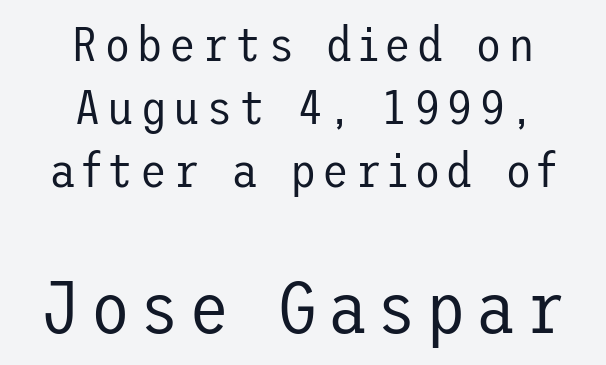
{"serif": "no", "italic": "no", "bold": "no", "weight": "regular", "width": "normal", "stroke_contrast": "low", "x_height": "medium", "underline": "no", "align": "center", "line_spacing": "normal", "line_spacing_ratio": 1.29, "larger_block": "second", "size_ratio": 1.51, "glyph_px": 74}
